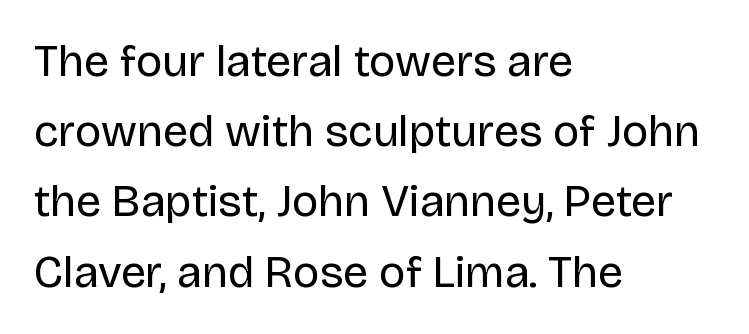
The image shows 45 px regular-weight sans-serif type, upright; set left-aligned, normal line spacing (1.56x), normal letter spacing, not underlined; low stroke contrast and a large x-height.
